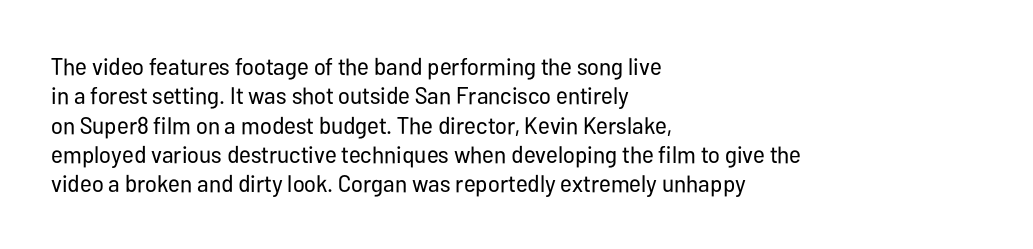
Q: Is the text bold? A: No.
Q: Is the text italic (slanted)? A: No, it is upright.
Q: Is the text underlined? A: No.
Q: How is the paragraph aligned? A: Left-aligned.
Q: Is the spacing between letters normal or unusually wide? A: Normal.
